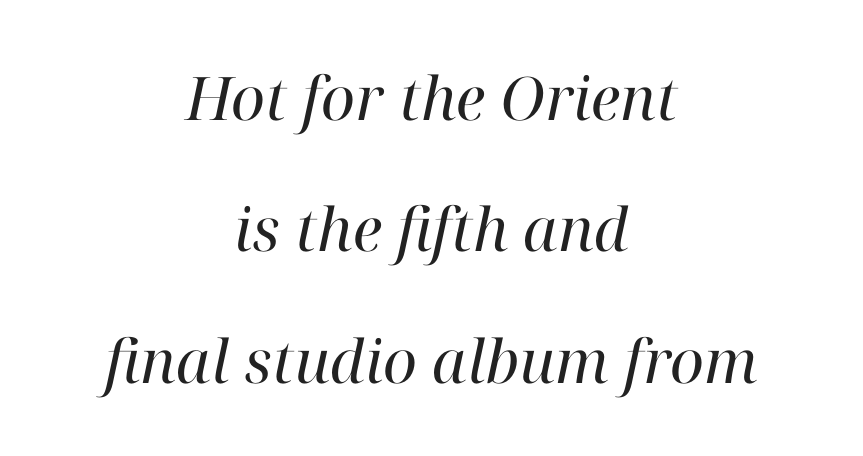
Q: Is the text bold? A: No.
Q: Is the text italic (slanted)? A: Yes, it leans right by about 12 degrees.
Q: Is the typeface a serif or a sans-serif typeface? A: Serif.
Q: Is the text underlined? A: No.
Q: How is the paragraph aligned? A: Centered.
Q: Is the spacing between letters normal or unusually wide? A: Normal.
Q: Is the spacing between lines tight, normal or loose? A: Loose.
Q: Width (condensed, normal, or wide)? A: Normal.
Q: Stroke contrast? A: High.
Q: x-height? A: Medium.
Q: Monospaced? A: No.
